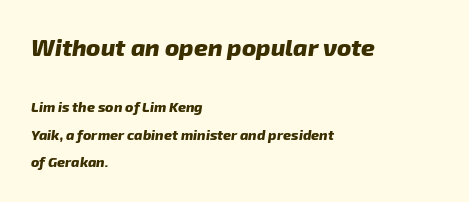
Q: Is the text bold? A: Yes.
Q: Is the text underlined? A: No.
Q: How is the paragraph aligned? A: Left-aligned.
Q: Is the spacing between letters normal or unusually wide? A: Normal.
Q: Is the spacing between lines tight, normal or loose? A: Loose.
Q: Which block of text is set in a larger size, the first (top) or the second (bottom)? A: The first (top) one.
